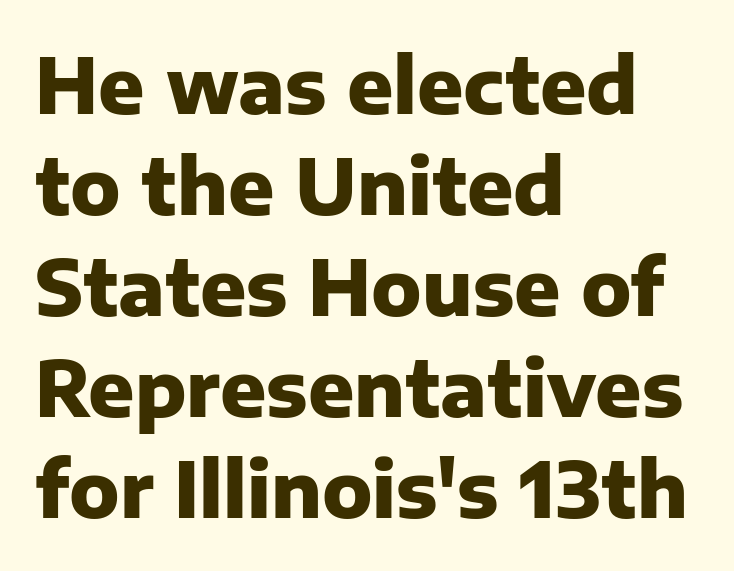
Every letter is thick-stroked: bold, no question. Regular leading. The type is set solid horizontally, with unmodified tracking. Glance below the letters and you will spot only blank space. These lines are rendered in a variable-pitch font. Does the copy run flush right? No — it runs flush left.
